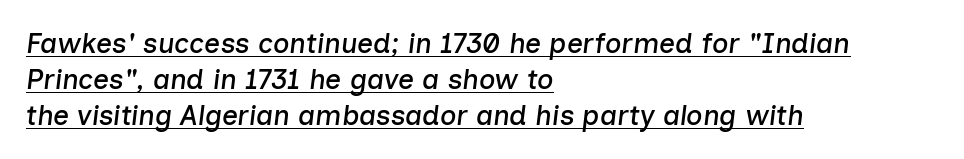
Q: Is the text italic (slanted)? A: Yes, it leans right by about 7 degrees.
Q: Is the text underlined? A: Yes.
Q: How is the paragraph aligned? A: Left-aligned.
Q: Is the spacing between letters normal or unusually wide? A: Normal.
Q: Is the spacing between lines tight, normal or loose? A: Normal.
Q: Width (condensed, normal, or wide)? A: Normal.
Q: Stroke contrast? A: Low.
Q: x-height? A: Medium.
Q: Monospaced? A: No.
